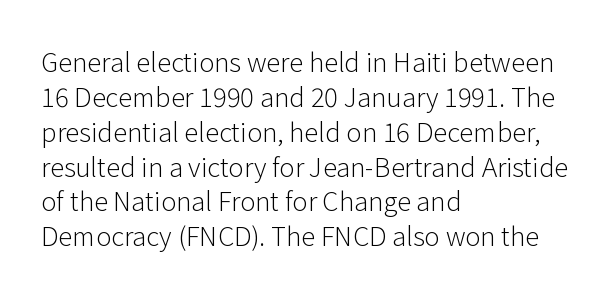
{"italic": "no", "bold": "no", "underline": "no", "align": "left", "line_spacing": "normal", "line_spacing_ratio": 1.34, "letter_spacing": "normal", "letter_spacing_em": 0.0, "glyph_px": 26}
